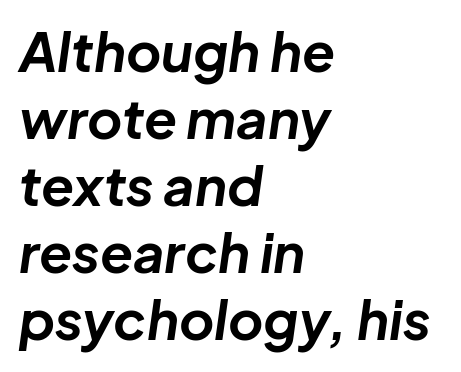
Does the weight exceed regular? Yes, all the way to bold. Typeset ragged right — the left edge is the straight one. The space beneath each line is pristine and unruled. Spacing verdict: proportional, widths tailored to each character. Tracking value appears to be zero — textbook default spacing. The glyphs look as if they've been sheared to an angle.
